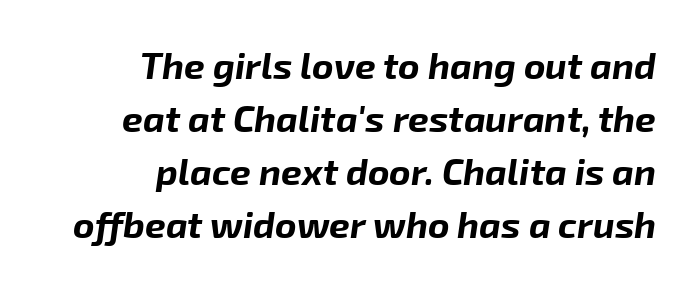
Here the glyphs are tracked normally, forming tight word shapes. These lines sit exactly where default settings would place them. No word sits above an underline. Alignment: flush right. The letters advance in unequal steps, a hallmark of proportional type. Compared with ordinary roman type, these characters are visibly tilted.
